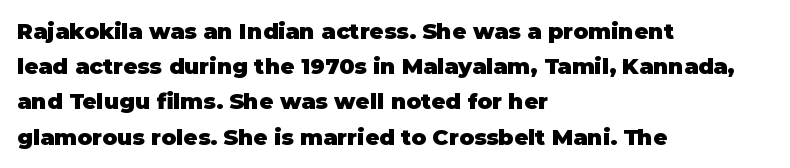
Every row of glyphs begins at an identical x-position on the left. Each word holds together tightly as a unit, with standard inter-letter gaps. What's the leading like? Ordinary, nothing unusual. Nope, not italic — everything's standing straight. The space directly below the letters is spotless.
